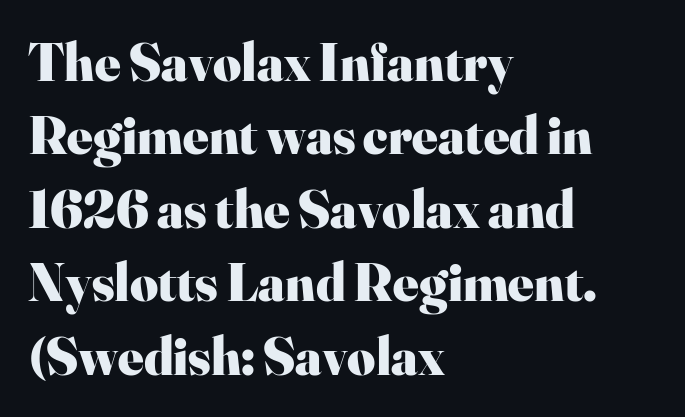
The image shows 54 px heavy serif type, upright; set left-aligned, normal line spacing (1.36x), normal letter spacing, not underlined; high stroke contrast and a small x-height.
